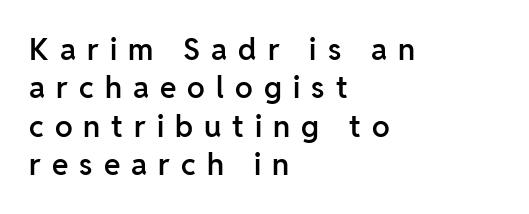
The image shows 30 px semibold sans-serif type, upright; set left-aligned, normal line spacing (1.28x), unusually wide letter spacing (+0.37 em), not underlined; low stroke contrast and a medium x-height.
